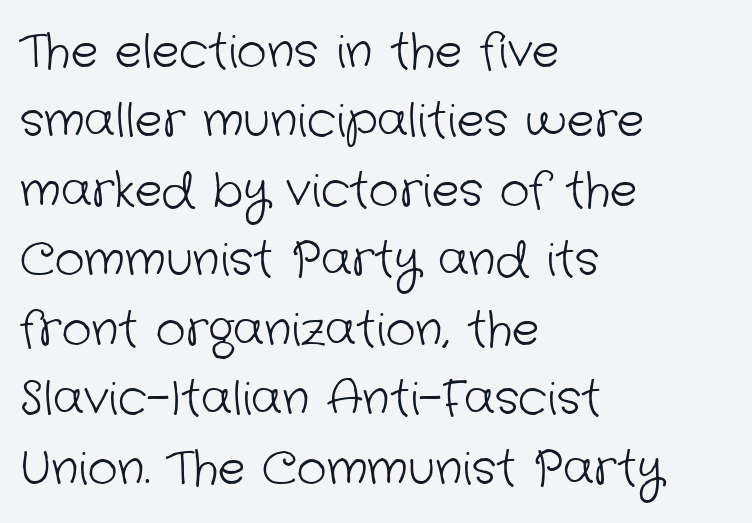
These lines stack with their left ends in a neat column. Words appear dense and cohesive because spacing is normal. Heaviness? Minimal to ordinary, like unemphasized prose. Font category for this specimen: sans-serif.
